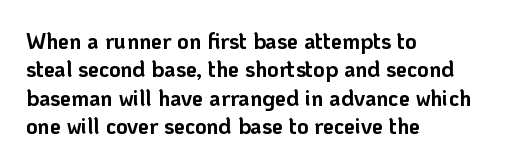
This is the regular roman posture of the typeface. The lines in this sample share a left origin and differ only in where they stop. Standard letterfit; no display-style spreading of the glyphs. Heavy-handed strokes throughout: this text is bold. The space directly below the letters is spotless.
